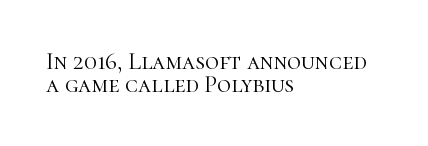
{"italic": "no", "bold": "no", "underline": "no", "align": "left", "line_spacing": "tight", "line_spacing_ratio": 0.97, "letter_spacing": "normal", "letter_spacing_em": 0.0, "glyph_px": 24}
